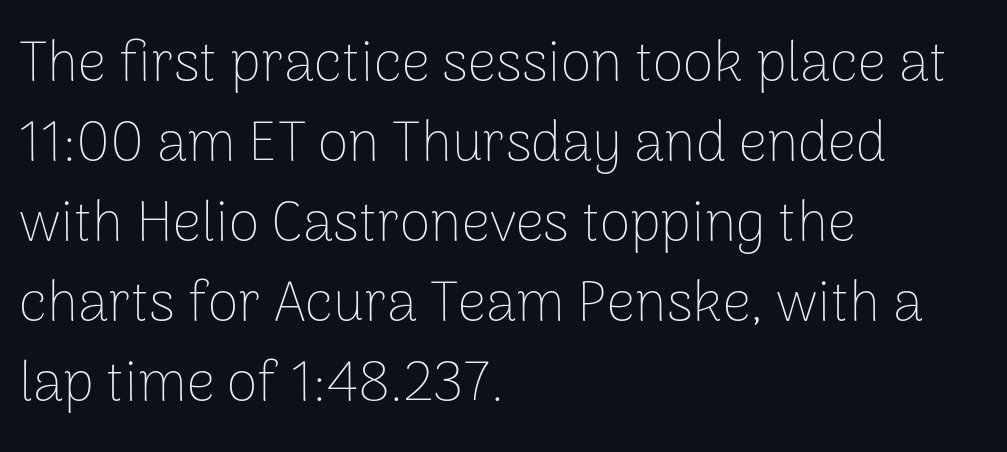
Think of a printed novel: that variable character pitch is what you see here. Is there much room between lines? A standard amount, neither cramped nor airy. A roman cut, with each character standing at attention. All the whitespace from short lines collects on the right. Decoration check: the copy has no underline.
